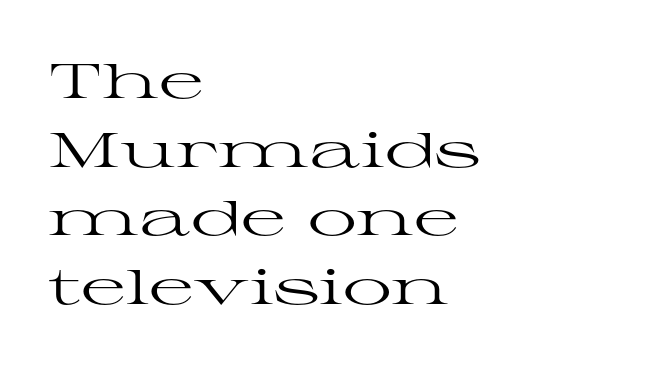
Q: Is the text bold? A: No.
Q: Is the text italic (slanted)? A: No, it is upright.
Q: Is the typeface a serif or a sans-serif typeface? A: Serif.
Q: Is the text underlined? A: No.
Q: How is the paragraph aligned? A: Left-aligned.
Q: Is the spacing between letters normal or unusually wide? A: Normal.
Q: Is the spacing between lines tight, normal or loose? A: Normal.
Q: Width (condensed, normal, or wide)? A: Wide.
Q: Stroke contrast? A: High.
Q: x-height? A: Medium.
Q: Monospaced? A: No.
